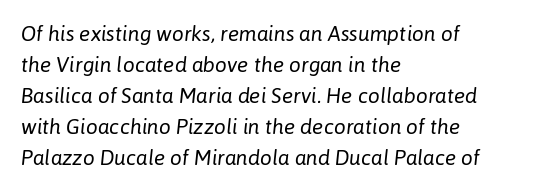
{"italic": "yes", "lean": "right", "slant_degrees": 6, "bold": "no", "underline": "no", "align": "left", "line_spacing": "normal", "line_spacing_ratio": 1.48, "letter_spacing": "normal", "letter_spacing_em": 0.0, "glyph_px": 21}
